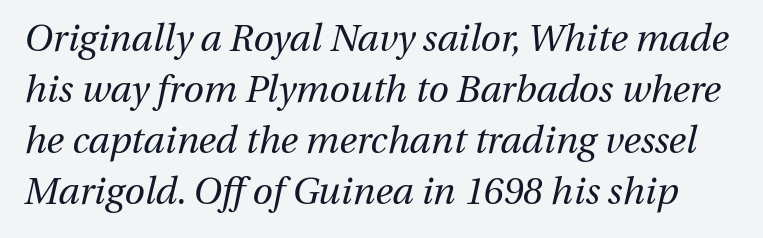
The image shows 37 px regular-weight type, italic (leaning right); set normal line spacing (1.38x), normal letter spacing, not underlined; medium stroke contrast and a medium x-height.
